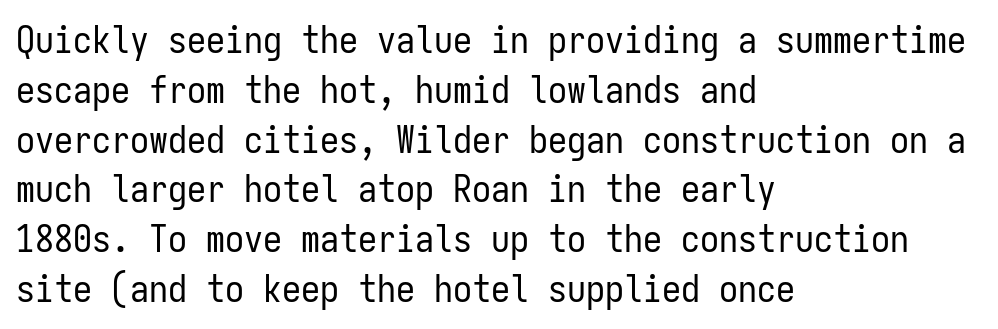
The typesetter chose a ragged-right arrangement here. Style check: upright. Short note: letters normally spaced. The lines sit at an ordinary, default distance from one another.
